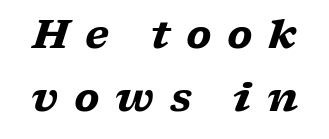
The image shows 40 px heavy, wide serif type, italic (leaning right); set normal line spacing (1.58x), unusually wide letter spacing (+0.39 em), not underlined; low stroke contrast and a medium x-height.
